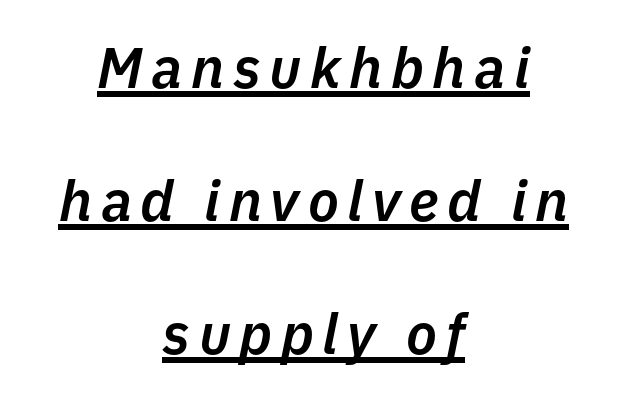
In terms of posture, this sample is oblique. I'd describe the lettering as semibold — firm but not a full bold. The passage shown is underscored from start to finish. How would I describe the line gaps? Wide and relaxed. The text block is weighted toward neither margin, spreading evenly from the middle. Think of a printed novel: that variable character pitch is what you see here.
